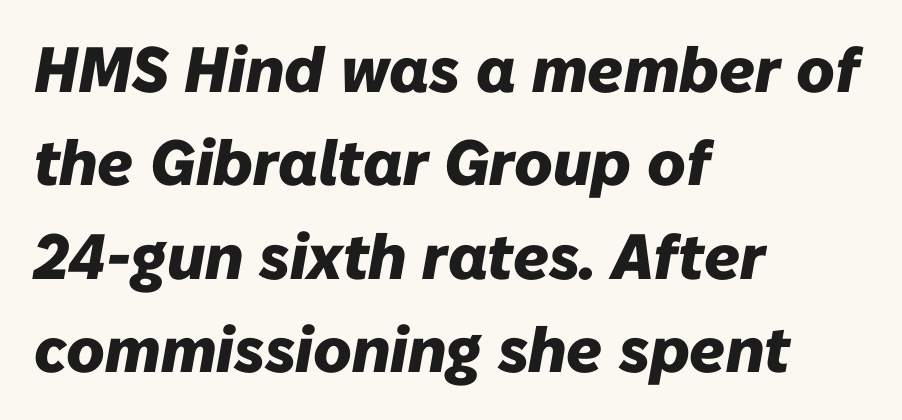
The image shows 64 px heavy type, italic (leaning right); set left-aligned, normal line spacing (1.46x), normal letter spacing, not underlined; low stroke contrast and a medium x-height.
